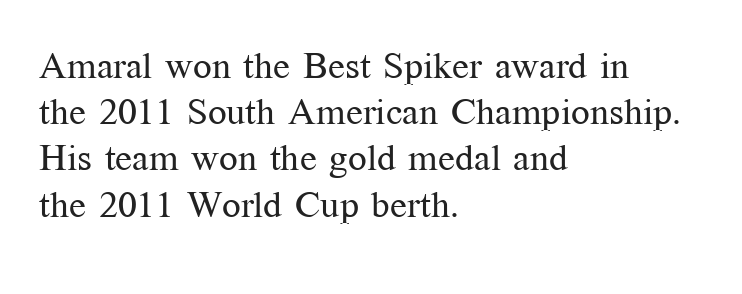
Q: Is the text bold? A: No.
Q: Is the text italic (slanted)? A: No, it is upright.
Q: Is the typeface a serif or a sans-serif typeface? A: Serif.
Q: Is the text underlined? A: No.
Q: How is the paragraph aligned? A: Left-aligned.
Q: Is the spacing between letters normal or unusually wide? A: Normal.
Q: Is the spacing between lines tight, normal or loose? A: Normal.
Q: Width (condensed, normal, or wide)? A: Normal.
Q: Stroke contrast? A: Medium.
Q: x-height? A: Medium.
Q: Monospaced? A: No.
